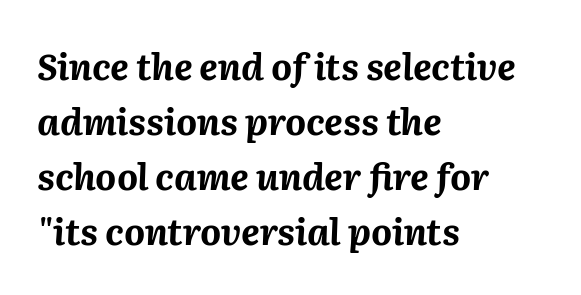
{"italic": "yes", "lean": "right", "slant_degrees": 2, "bold": "yes", "weight": "bold", "width": "normal", "stroke_contrast": "medium", "x_height": "medium", "monospaced": "no", "underline": "no", "align": "left", "line_spacing": "normal", "line_spacing_ratio": 1.53, "letter_spacing": "normal", "letter_spacing_em": 0.0, "glyph_px": 36}
